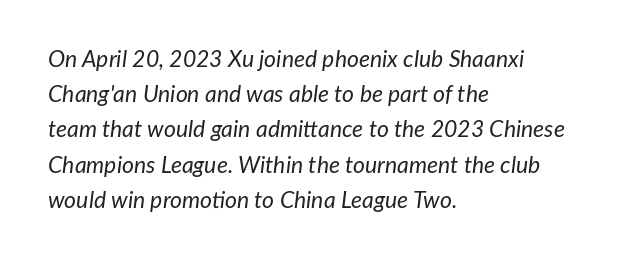
The image shows 23 px text type, italic (leaning right); set left-aligned, normal line spacing (1.53x), normal letter spacing, not underlined.
